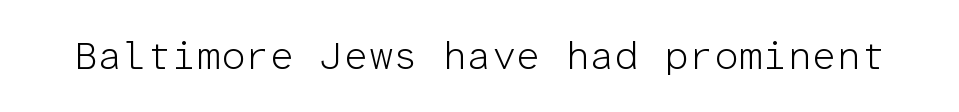
The image shows 39 px light sans-serif type, upright, monospaced; set normal letter spacing, not underlined; low stroke contrast and a medium x-height.
